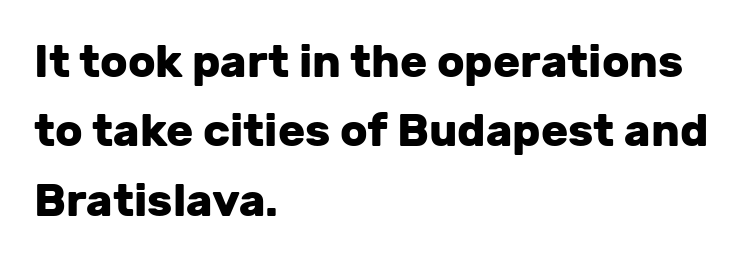
{"serif": "no", "italic": "no", "bold": "yes", "weight": "heavy", "width": "normal", "stroke_contrast": "low", "x_height": "medium", "monospaced": "no", "underline": "no", "align": "left", "line_spacing": "normal", "line_spacing_ratio": 1.54, "letter_spacing": "normal", "letter_spacing_em": 0.0, "glyph_px": 45}
